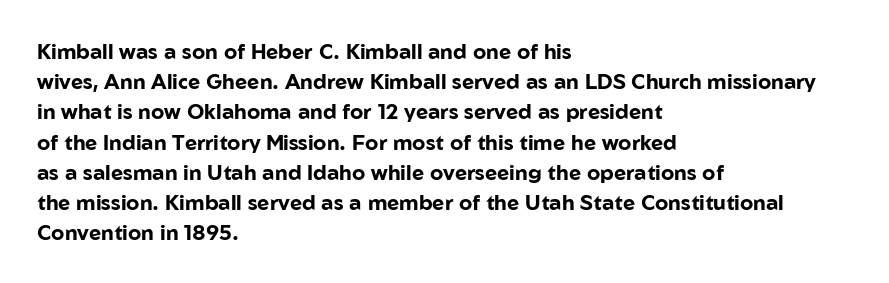
The image shows 21 px bold type, upright; set left-aligned, normal line spacing (1.44x), normal letter spacing, not underlined.
